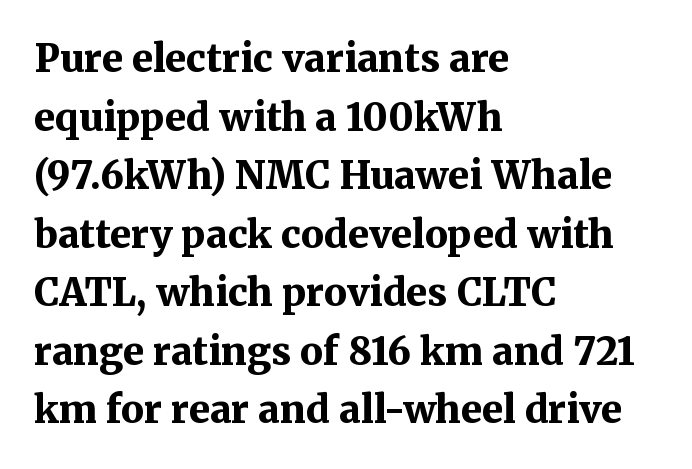
The image shows 38 px bold serif type, upright; set left-aligned, normal line spacing (1.54x), normal letter spacing, not underlined; medium stroke contrast and a medium x-height.
